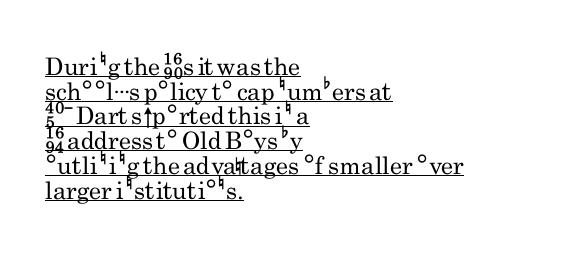
{"italic": "no", "bold": "no", "underline": "yes", "align": "left", "line_spacing": "tight", "line_spacing_ratio": 1.03, "letter_spacing": "normal", "letter_spacing_em": 0.0, "glyph_px": 24}
